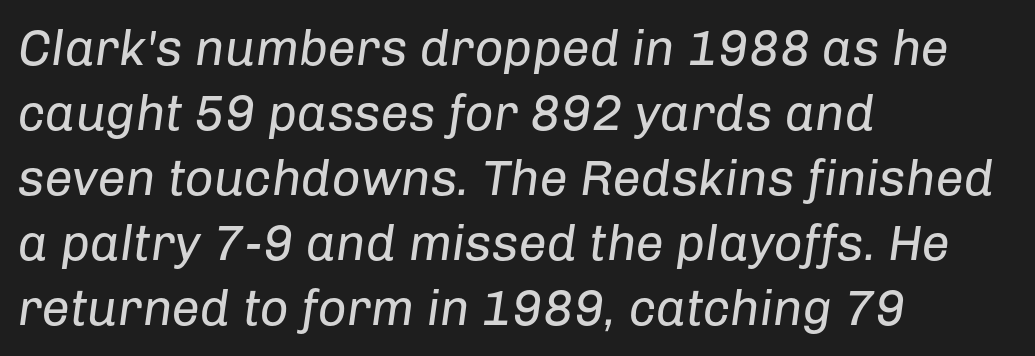
The image shows 50 px regular-weight type, italic (leaning right); set left-aligned, normal line spacing (1.3x), normal letter spacing, not underlined; low stroke contrast and a medium x-height.
